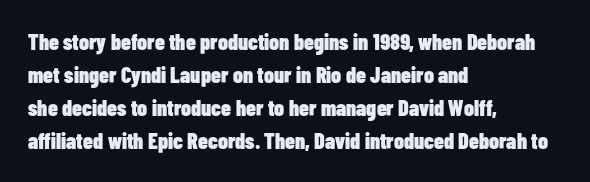
{"italic": "no", "bold": "yes", "underline": "no", "align": "left", "line_spacing": "normal", "line_spacing_ratio": 1.5, "letter_spacing": "normal", "letter_spacing_em": 0.0, "glyph_px": 22}
